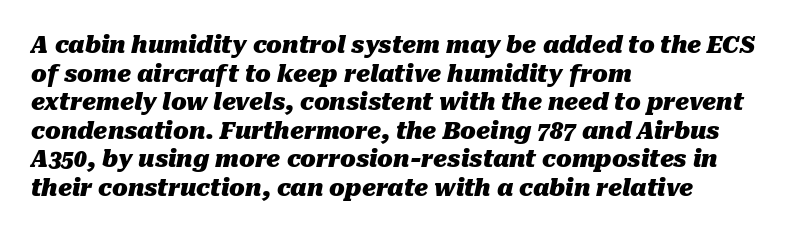
The image shows 23 px bold type, italic (leaning right); set left-aligned, line spacing 1.24x, normal letter spacing, not underlined.
